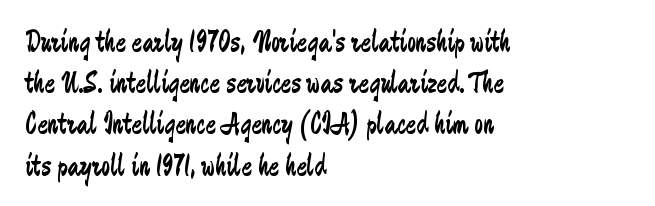
I'd call this a sans setting — the letters go barefoot. These glyphs show unthickened strokes, regular width or finer. Is this a fixed-width face? No — the glyphs have proportional, varying widths. The rag falls on the right side of this text block. The horizontal fit of the characters is conventional and even.
